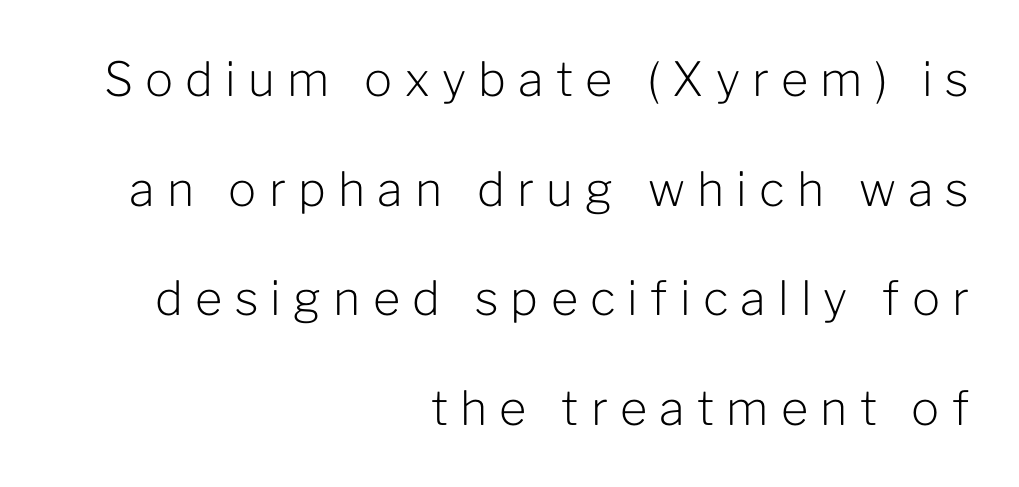
{"serif": "no", "italic": "no", "bold": "no", "weight": "light", "width": "normal", "stroke_contrast": "low", "x_height": "medium", "monospaced": "no", "underline": "no", "align": "right", "line_spacing": "loose", "line_spacing_ratio": 2.33, "letter_spacing": "wide", "letter_spacing_em": 0.26, "glyph_px": 47}
